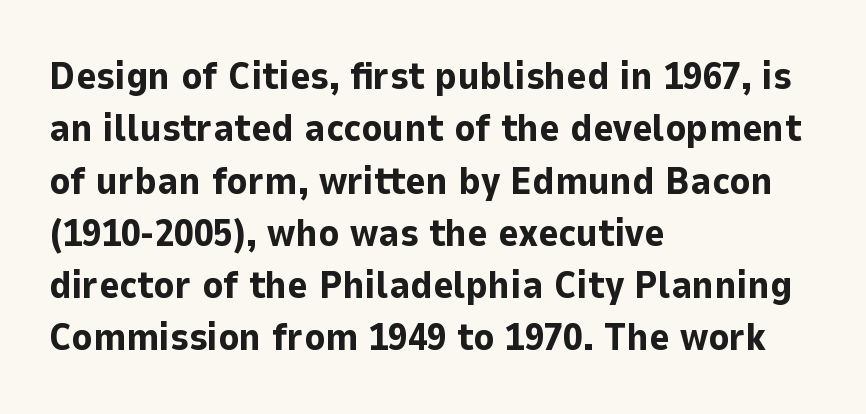
Q: Is the text bold? A: Yes.
Q: Is the text italic (slanted)? A: No, it is upright.
Q: Is the typeface a serif or a sans-serif typeface? A: Sans-serif.
Q: Is the text underlined? A: No.
Q: How is the paragraph aligned? A: Left-aligned.
Q: Is the spacing between letters normal or unusually wide? A: Normal.
Q: Is the spacing between lines tight, normal or loose? A: Normal.
Q: Width (condensed, normal, or wide)? A: Normal.
Q: Stroke contrast? A: Low.
Q: x-height? A: Medium.
Q: Monospaced? A: No.
